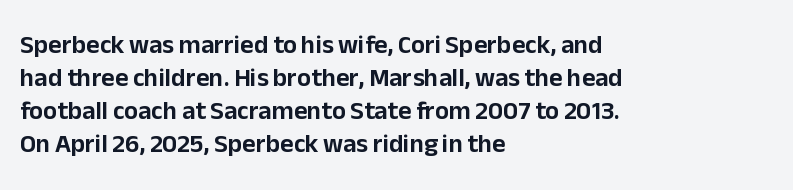
{"italic": "no", "underline": "no", "align": "left", "line_spacing": "normal", "line_spacing_ratio": 1.27, "letter_spacing": "normal", "letter_spacing_em": 0.0, "glyph_px": 26}
